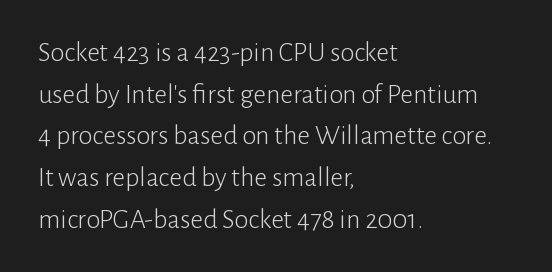
Proportional: the letters do not fall into vertical columns. Grotesque or geometric, the face here clearly has no serifs. How are the letters spaced? Ordinarily, with no added tracking. How would I describe the line gaps? Plain and ordinary.
